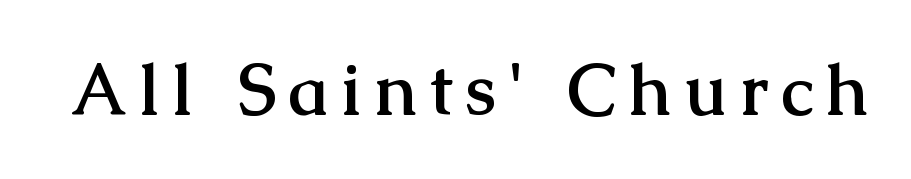
{"serif": "yes", "italic": "no", "bold": "yes", "weight": "semibold", "width": "normal", "stroke_contrast": "medium", "x_height": "medium", "monospaced": "no", "underline": "no", "glyph_px": 71}
